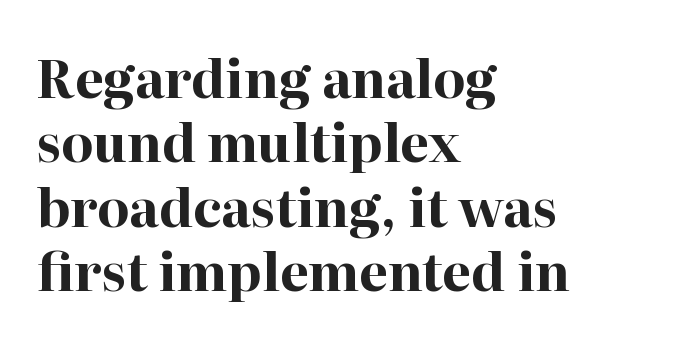
The face used here is proportionally spaced, like ordinary book or web type. The setting favours the left margin, as ordinary paragraphs usually do. You'd pick this weight for a headline — it's a proper bold. Small tapered or slab feet sit at the stroke ends, so this counts as serif. Look at the tracking — it's just the regular setting, nothing added. A typesetter would mark this as roman, not italic.
